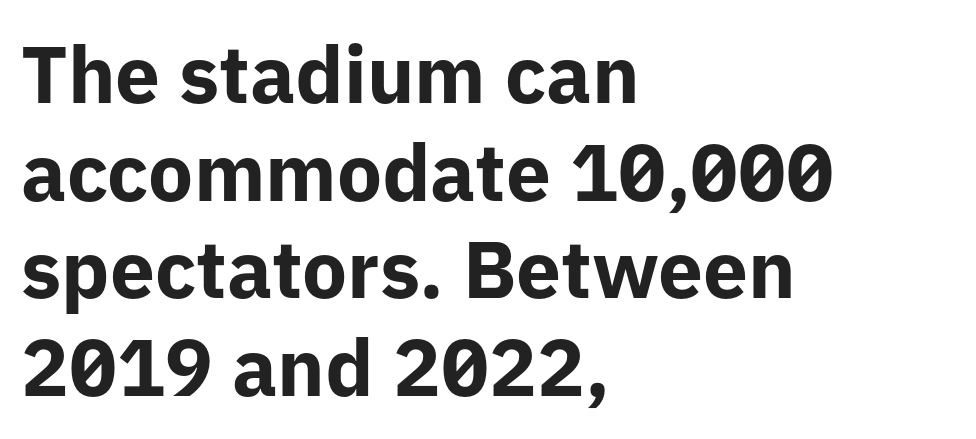
{"serif": "no", "italic": "no", "bold": "yes", "weight": "bold", "width": "normal", "stroke_contrast": "low", "x_height": "medium", "monospaced": "no", "underline": "no", "align": "left", "line_spacing_ratio": 1.22, "letter_spacing": "normal", "letter_spacing_em": 0.0, "glyph_px": 80}
